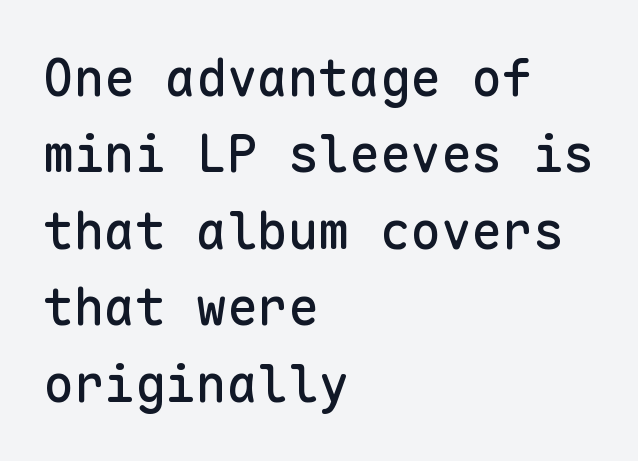
Q: Is the text italic (slanted)? A: No, it is upright.
Q: Is the typeface a serif or a sans-serif typeface? A: Sans-serif.
Q: Is the text underlined? A: No.
Q: How is the paragraph aligned? A: Left-aligned.
Q: Is the spacing between letters normal or unusually wide? A: Normal.
Q: Is the spacing between lines tight, normal or loose? A: Normal.
Q: Width (condensed, normal, or wide)? A: Normal.
Q: Stroke contrast? A: Low.
Q: x-height? A: Medium.
Q: Monospaced? A: Yes.
